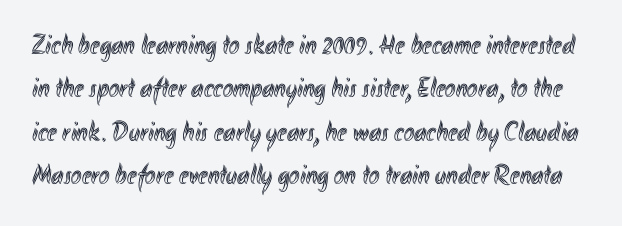
The passage shown stacks its lines at a standard gap. Proportional: the letters do not fall into vertical columns. This sample uses plain, unmodified letter spacing. Plain, unruled lines of type.
